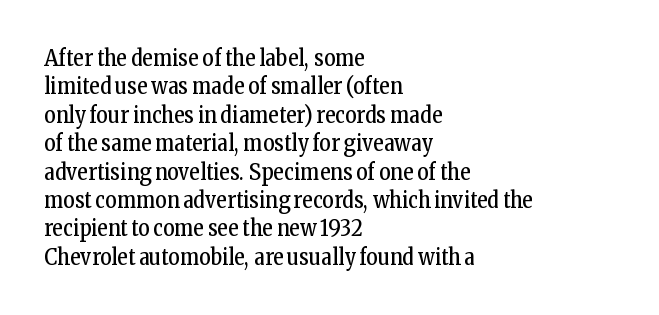
{"italic": "no", "bold": "no", "underline": "no", "align": "left", "line_spacing": "normal", "line_spacing_ratio": 1.29, "letter_spacing": "normal", "letter_spacing_em": 0.0, "glyph_px": 22}
